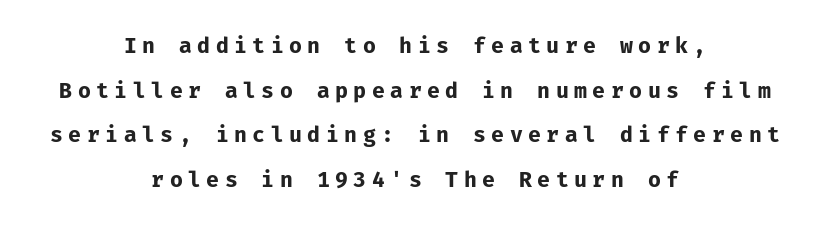
The image shows 21 px bold type, upright; set centered, loose line spacing (2.12x), unusually wide letter spacing (+0.26 em), not underlined.
